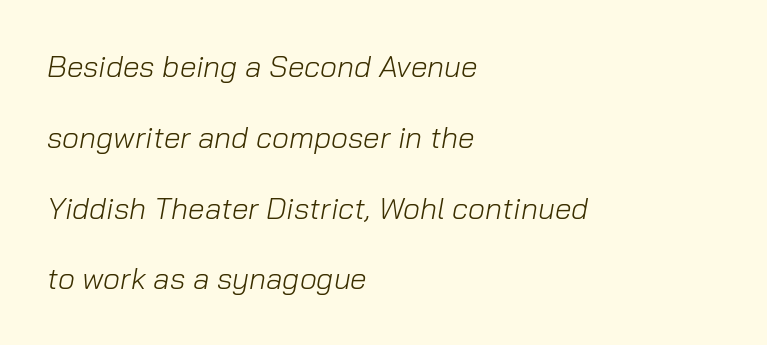
The image shows 30 px light type, italic (leaning right); set left-aligned, loose line spacing (2.36x), normal letter spacing, not underlined; low stroke contrast and a medium x-height.
